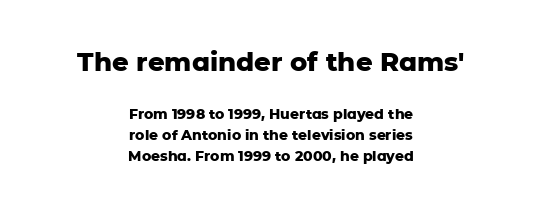
The image shows 26 px bold type, upright; set centered, normal line spacing (1.51x), normal letter spacing, not underlined; the first (top) block is 1.86x larger.
